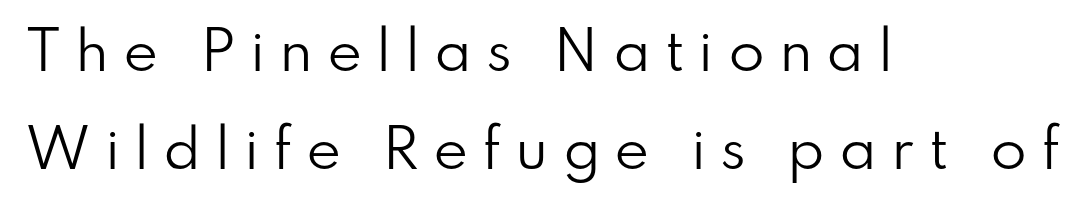
The image shows 53 px regular-weight sans-serif type, upright; set left-aligned, line spacing 1.85x, unusually wide letter spacing (+0.26 em), not underlined; low stroke contrast and a small x-height.
